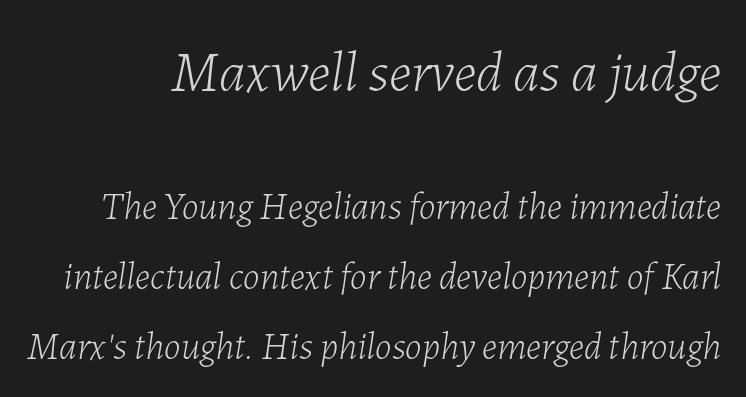
Q: Is the text bold? A: No.
Q: Is the text italic (slanted)? A: Yes, it leans right by about 7 degrees.
Q: Is the text underlined? A: No.
Q: Is the spacing between letters normal or unusually wide? A: Normal.
Q: Which block of text is set in a larger size, the first (top) or the second (bottom)? A: The first (top) one.
Q: Width (condensed, normal, or wide)? A: Normal.
Q: Stroke contrast? A: Low.
Q: x-height? A: Medium.
Q: Monospaced? A: No.
